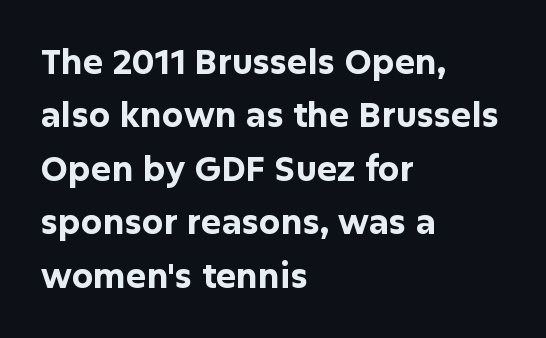
The letters advance in unequal steps, a hallmark of proportional type. Layout note: lines flush left. You can tell from the bare stems that sans-serif type was used. Beneath every word, the page is bare. Heft: maximum for text — a bold.
